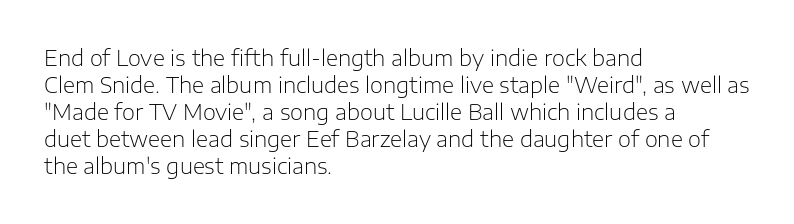
{"italic": "no", "bold": "no", "underline": "no", "align": "left", "line_spacing": "normal", "line_spacing_ratio": 1.29, "letter_spacing": "normal", "letter_spacing_em": 0.0, "glyph_px": 21}
